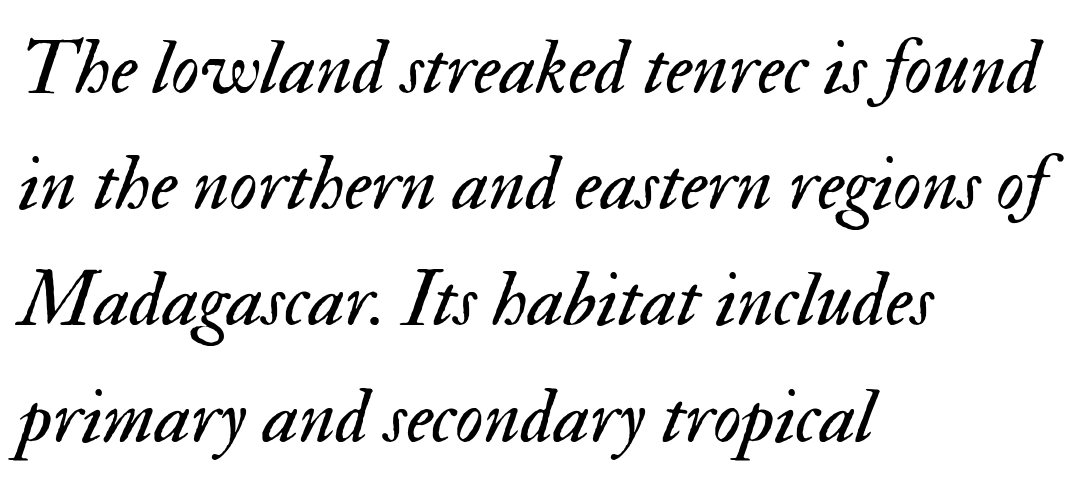
The image shows 78 px regular-weight type, italic (leaning right); set left-aligned, normal line spacing (1.49x), normal letter spacing, not underlined; medium stroke contrast and a small x-height.
